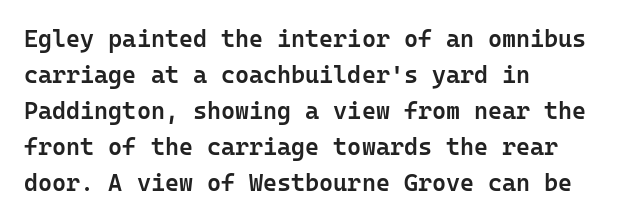
Q: Is the text bold? A: Semi-bold.
Q: Is the text italic (slanted)? A: No, it is upright.
Q: Is the text underlined? A: No.
Q: How is the paragraph aligned? A: Left-aligned.
Q: Is the spacing between letters normal or unusually wide? A: Normal.
Q: Is the spacing between lines tight, normal or loose? A: Normal.
